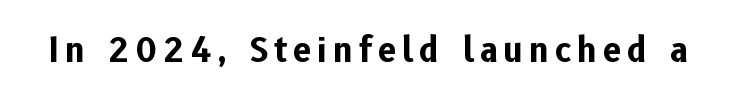
{"serif": "no", "italic": "no", "bold": "yes", "weight": "bold", "width": "normal", "stroke_contrast": "low", "x_height": "medium", "monospaced": "no", "underline": "no", "glyph_px": 33}
